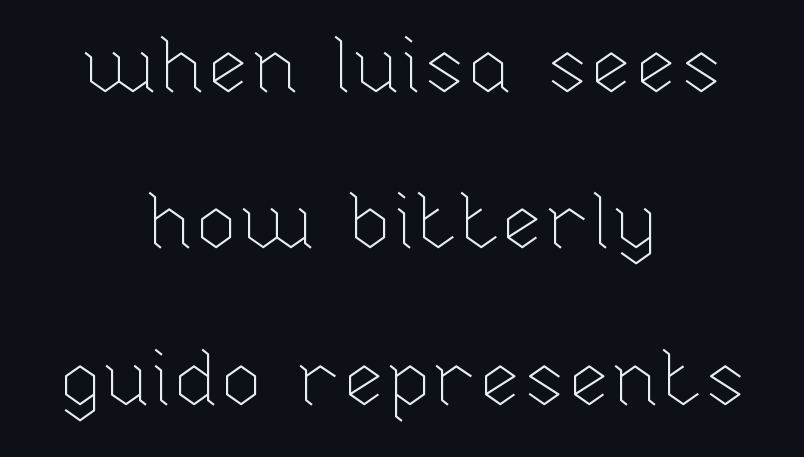
The image shows 79 px thin type, upright; set centered, loose line spacing (1.98x), normal letter spacing, not underlined; low stroke contrast and a medium x-height.
